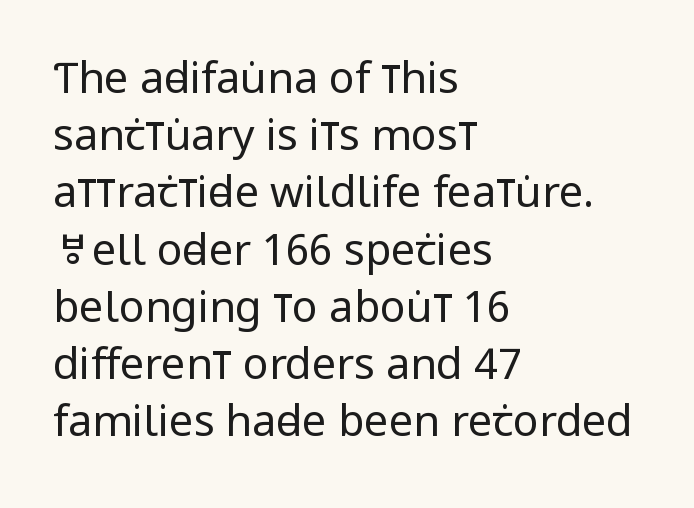
{"serif": "no", "italic": "no", "bold": "no", "weight": "regular", "width": "condensed", "stroke_contrast": "low", "x_height": "large", "monospaced": "no", "underline": "no", "align": "left", "line_spacing": "normal", "line_spacing_ratio": 1.33, "letter_spacing": "normal", "letter_spacing_em": 0.0, "glyph_px": 43}
